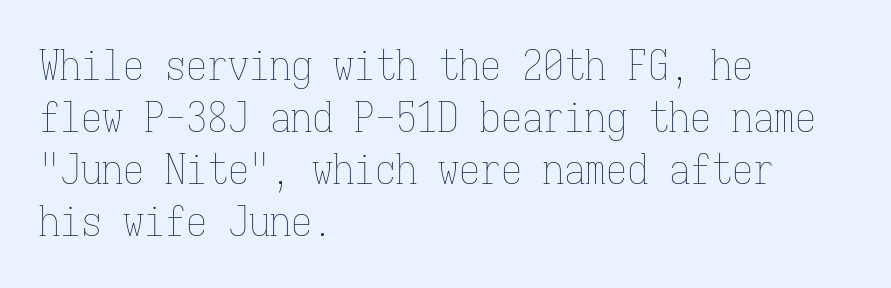
{"italic": "no", "bold": "no", "weight": "thin", "width": "condensed", "stroke_contrast": "low", "x_height": "medium", "monospaced": "yes", "underline": "no", "align": "left", "line_spacing_ratio": 1.24, "letter_spacing": "normal", "letter_spacing_em": 0.0, "glyph_px": 42}
